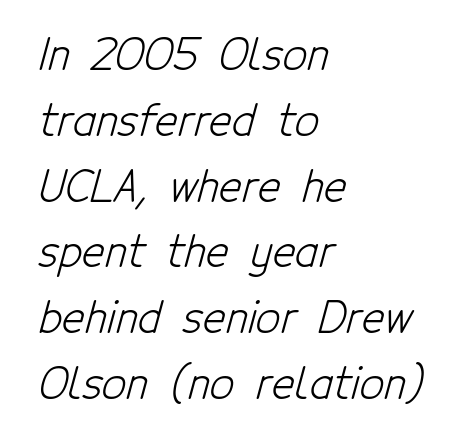
{"serif": "no", "bold": "no", "weight": "light", "width": "condensed", "stroke_contrast": "low", "x_height": "medium", "monospaced": "no", "underline": "no", "align": "left", "line_spacing": "normal", "line_spacing_ratio": 1.53, "letter_spacing": "normal", "letter_spacing_em": 0.0, "glyph_px": 43}
